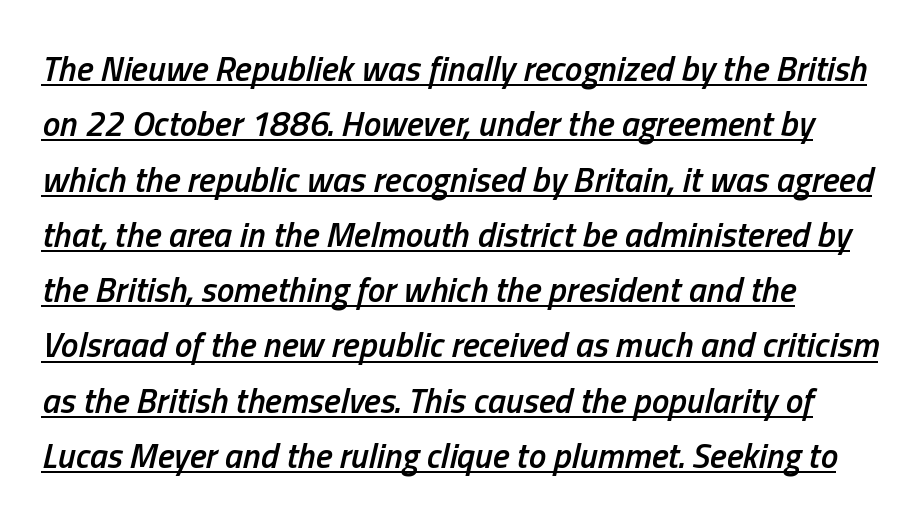
{"italic": "yes", "lean": "right", "slant_degrees": 13, "bold": "semi", "weight": "semibold", "width": "condensed", "stroke_contrast": "low", "x_height": "medium", "monospaced": "no", "underline": "yes", "align": "left", "line_spacing": "normal", "line_spacing_ratio": 1.58, "letter_spacing": "normal", "letter_spacing_em": 0.0, "glyph_px": 35}
